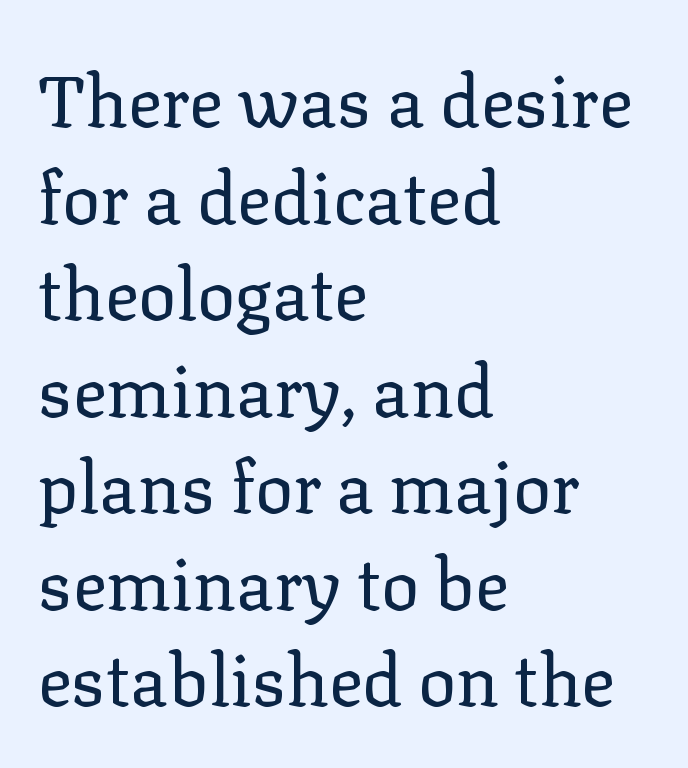
{"serif": "yes", "italic": "no", "bold": "no", "weight": "regular", "width": "normal", "stroke_contrast": "low", "x_height": "medium", "monospaced": "no", "underline": "no", "align": "left", "line_spacing": "normal", "line_spacing_ratio": 1.36, "letter_spacing": "normal", "letter_spacing_em": 0.0, "glyph_px": 71}
